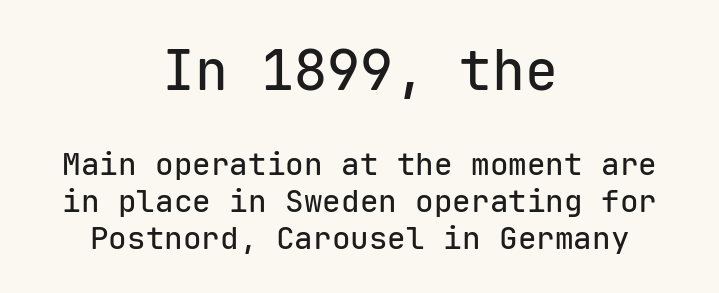
Q: Is the text italic (slanted)? A: No, it is upright.
Q: Is the typeface a serif or a sans-serif typeface? A: Sans-serif.
Q: Is the text underlined? A: No.
Q: How is the paragraph aligned? A: Centered.
Q: Is the spacing between letters normal or unusually wide? A: Normal.
Q: Which block of text is set in a larger size, the first (top) or the second (bottom)? A: The first (top) one.
Q: Width (condensed, normal, or wide)? A: Normal.
Q: Stroke contrast? A: Low.
Q: x-height? A: Medium.
Q: Monospaced? A: Yes.
